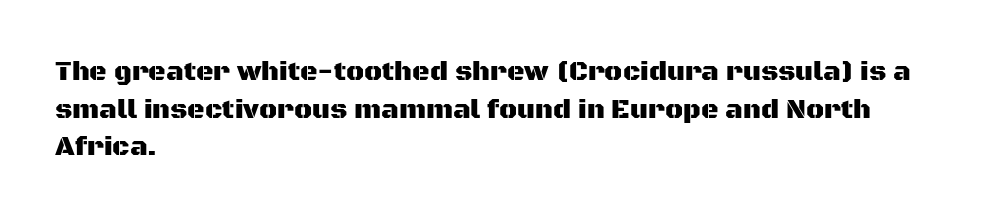
Plain, unruled lines of type. The lines in this sample share a left origin and differ only in where they stop. The specimen reads as upright at a glance. Letter spacing: default. If you measured baseline to baseline, you'd find a middling distance.
